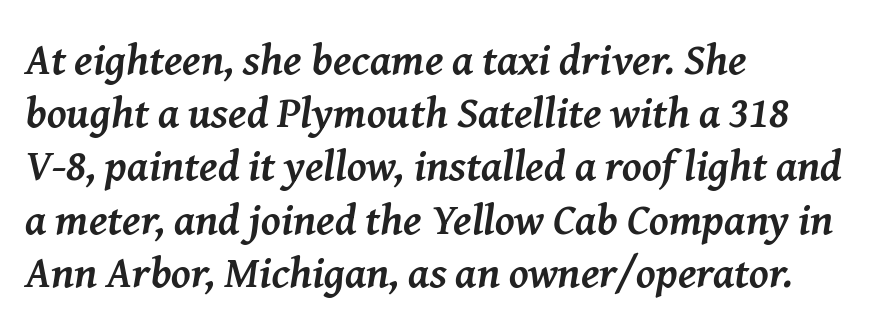
Any mark beneath the type? The region is blank. If you drew a line through each stem, it would be angled. Varying glyph widths throughout — classic text-font behaviour. The characters display serif detailing at their extremities.
